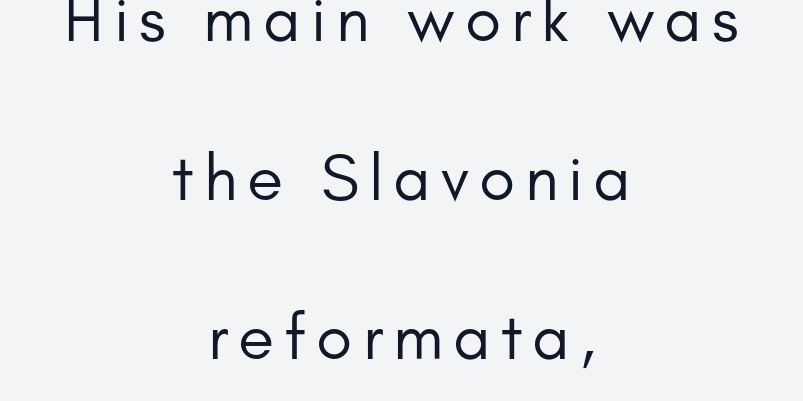
Q: Is the text bold? A: No.
Q: Is the text italic (slanted)? A: No, it is upright.
Q: Is the typeface a serif or a sans-serif typeface? A: Sans-serif.
Q: Is the text underlined? A: No.
Q: How is the paragraph aligned? A: Centered.
Q: Is the spacing between lines tight, normal or loose? A: Loose.
Q: Width (condensed, normal, or wide)? A: Normal.
Q: Stroke contrast? A: Low.
Q: x-height? A: Small.
Q: Monospaced? A: No.
